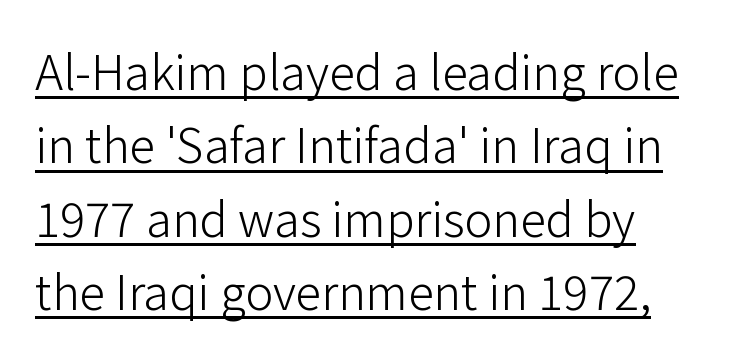
The image shows 47 px light sans-serif type, upright; set normal line spacing (1.56x), normal letter spacing, underlined; low stroke contrast and a medium x-height.
